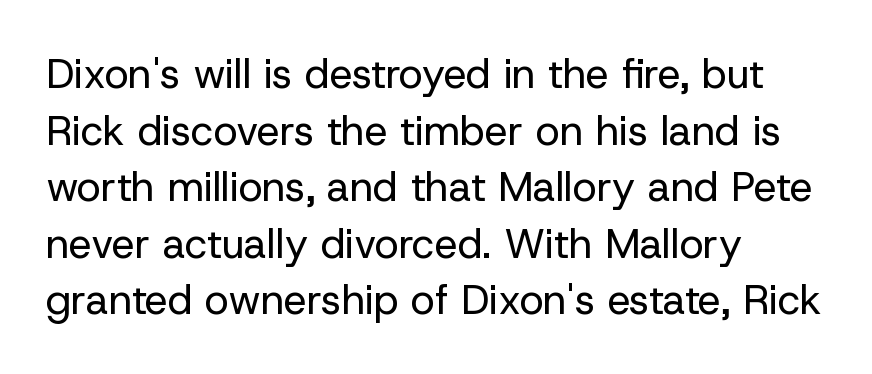
Is there any slant? The stems are plumb. The passage shown is typeset with a sans-serif family. Note the varied advance widths — an 'i' is clearly narrower than an 'm'. Each word holds together tightly as a unit, with standard inter-letter gaps. Each stroke keeps to a modest, everyday thickness or less. Honestly, the row spacing looks completely unremarkable.
